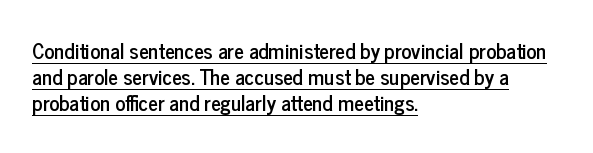
{"italic": "no", "underline": "yes", "align": "left", "line_spacing": "normal", "line_spacing_ratio": 1.25, "letter_spacing": "normal", "letter_spacing_em": 0.0, "glyph_px": 21}
